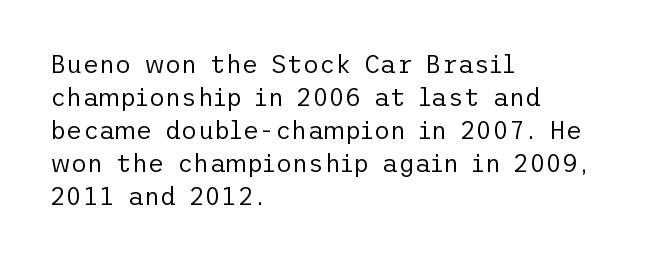
The image shows 25 px text type, upright; set left-aligned, normal line spacing (1.32x), normal letter spacing, not underlined.
